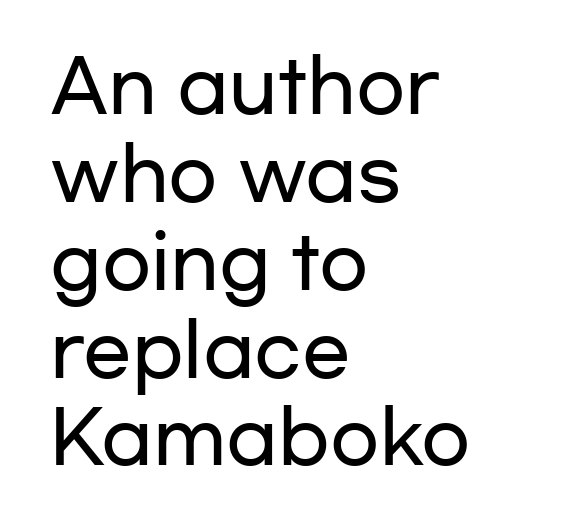
Q: Is the text italic (slanted)? A: No, it is upright.
Q: Is the typeface a serif or a sans-serif typeface? A: Sans-serif.
Q: Is the text underlined? A: No.
Q: How is the paragraph aligned? A: Left-aligned.
Q: Is the spacing between letters normal or unusually wide? A: Normal.
Q: Width (condensed, normal, or wide)? A: Wide.
Q: Stroke contrast? A: Low.
Q: x-height? A: Medium.
Q: Monospaced? A: No.
